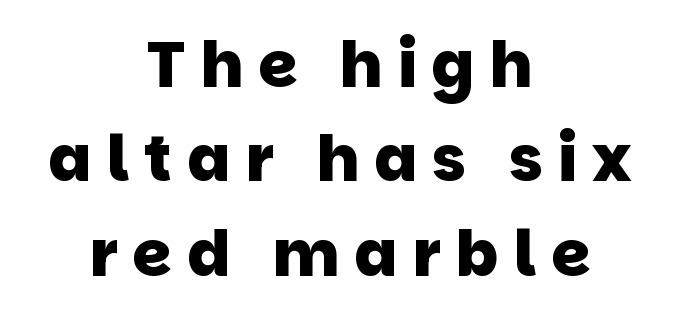
The space between consecutive lines is moderate. The tracking reads as deliberately expanded to a designer's eye. Is this a fixed-width face? No — the glyphs have proportional, varying widths. The designer went with a sans here, leaving each stem footless. Caption: bold face, heavy strokes.
